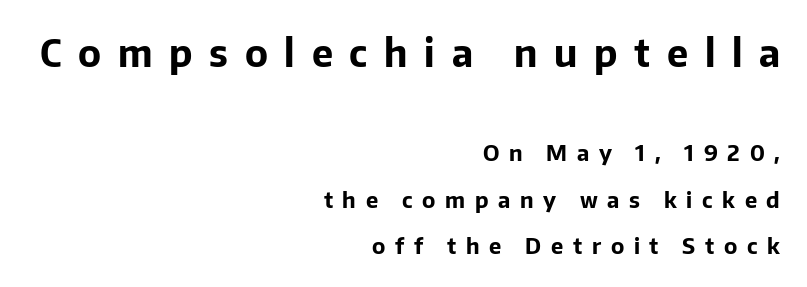
Q: Is the text bold? A: Yes.
Q: Is the text italic (slanted)? A: No, it is upright.
Q: Is the typeface a serif or a sans-serif typeface? A: Sans-serif.
Q: Is the text underlined? A: No.
Q: How is the paragraph aligned? A: Right-aligned.
Q: Is the spacing between letters normal or unusually wide? A: Unusually wide.
Q: Is the spacing between lines tight, normal or loose? A: Loose.
Q: Which block of text is set in a larger size, the first (top) or the second (bottom)? A: The first (top) one.
Q: Width (condensed, normal, or wide)? A: Normal.
Q: Stroke contrast? A: Low.
Q: x-height? A: Medium.
Q: Monospaced? A: No.
